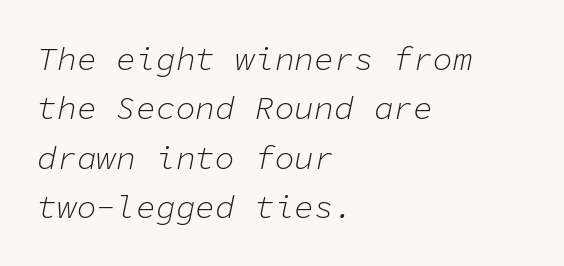
Is the block centered? No — it sits flush against the left margin. Is the type heavy? It reads as light-to-regular instead. Decoration check: the copy has no underline. You can tell it's italic because the verticals aren't actually vertical. You could call the tracking neutral — neither tight nor loose.
